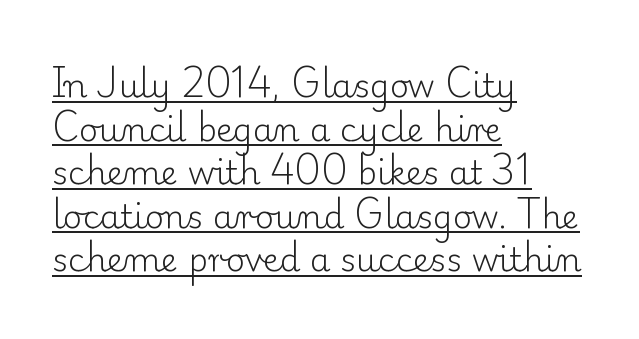
The image shows 33 px light type, upright; set left-aligned, normal line spacing (1.32x), normal letter spacing, underlined; low stroke contrast and a small x-height.
